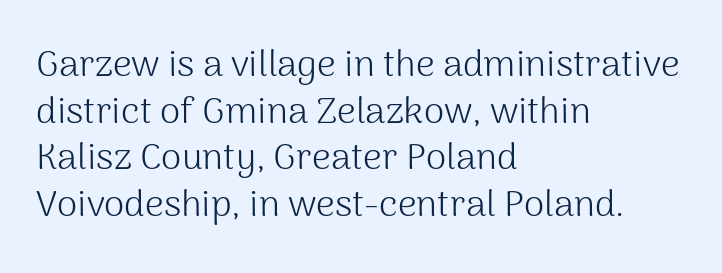
{"serif": "no", "italic": "no", "bold": "no", "weight": "light", "width": "normal", "stroke_contrast": "medium", "x_height": "medium", "monospaced": "no", "underline": "no", "align": "left", "line_spacing": "normal", "line_spacing_ratio": 1.26, "letter_spacing": "normal", "letter_spacing_em": 0.0, "glyph_px": 37}
